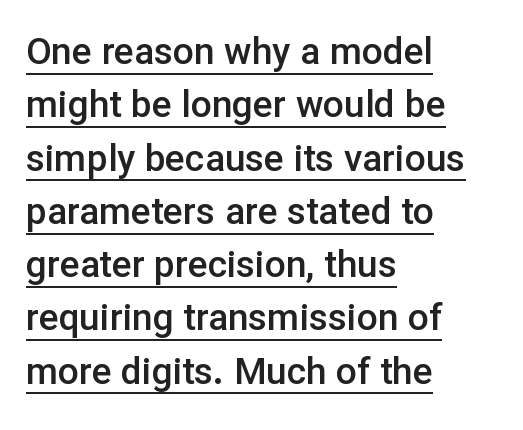
{"serif": "no", "italic": "no", "bold": "semi", "weight": "semibold", "width": "normal", "stroke_contrast": "low", "x_height": "medium", "monospaced": "no", "underline": "yes", "align": "left", "line_spacing": "normal", "line_spacing_ratio": 1.44, "letter_spacing": "normal", "letter_spacing_em": 0.0, "glyph_px": 37}
